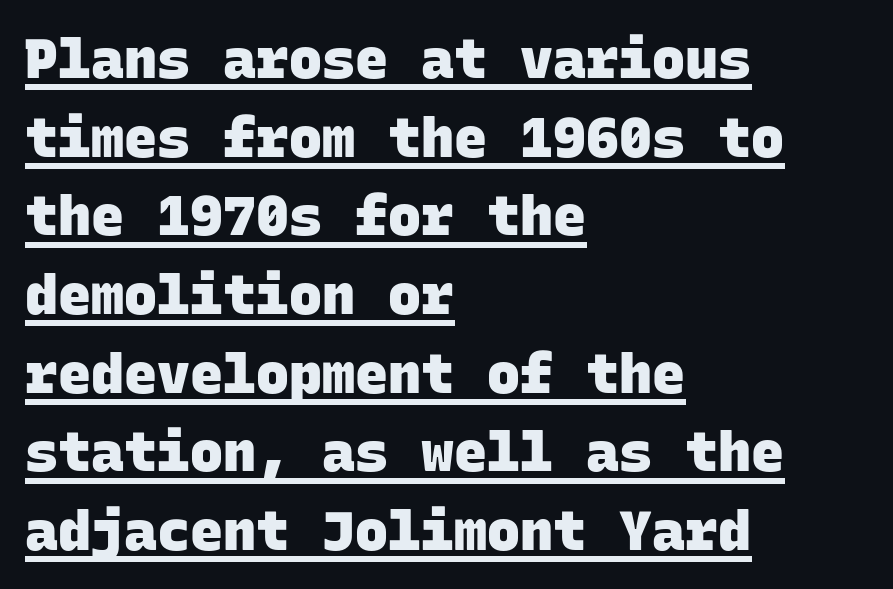
{"serif": "no", "bold": "yes", "weight": "heavy", "width": "normal", "stroke_contrast": "low", "x_height": "large", "monospaced": "yes", "underline": "yes", "align": "left", "line_spacing": "normal", "line_spacing_ratio": 1.43, "letter_spacing": "normal", "letter_spacing_em": 0.0, "glyph_px": 55}
